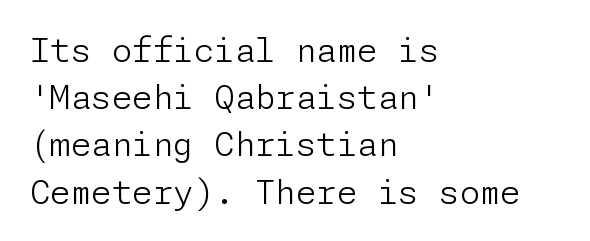
Stroke mass is kept to a normal reading level or below. Rule under the text: the space is simply empty. In terms of letterform style, serifs are entirely absent. Short and long lines alike share a common starting point at left. Do the letters lean? They stand straight. The tracking reads as untouched default to a designer's eye.
